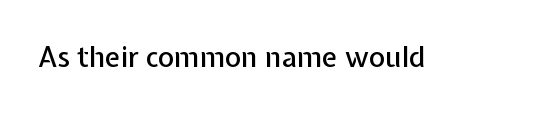
{"serif": "no", "italic": "no", "width": "normal", "stroke_contrast": "low", "x_height": "medium", "monospaced": "no", "underline": "no", "letter_spacing": "normal", "letter_spacing_em": 0.0, "glyph_px": 28}
